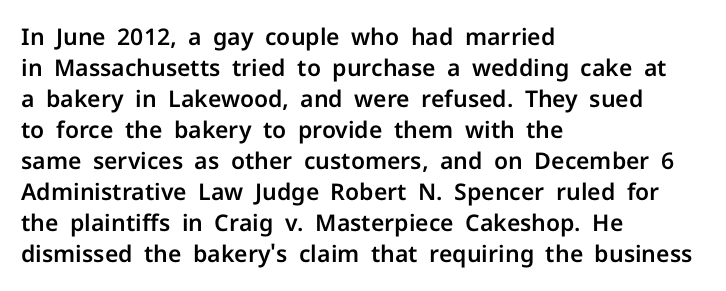
Q: Is the text italic (slanted)? A: No, it is upright.
Q: Is the text underlined? A: No.
Q: How is the paragraph aligned? A: Left-aligned.
Q: Is the spacing between letters normal or unusually wide? A: Normal.
Q: Is the spacing between lines tight, normal or loose? A: Normal.
